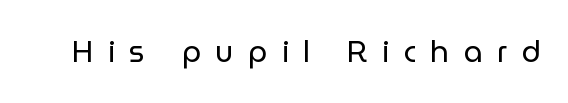
Q: Is the text bold? A: No.
Q: Is the text italic (slanted)? A: No, it is upright.
Q: Is the typeface a serif or a sans-serif typeface? A: Sans-serif.
Q: Is the text underlined? A: No.
Q: Is the spacing between letters normal or unusually wide? A: Unusually wide.
Q: Width (condensed, normal, or wide)? A: Normal.
Q: Stroke contrast? A: Low.
Q: x-height? A: Medium.
Q: Monospaced? A: No.
